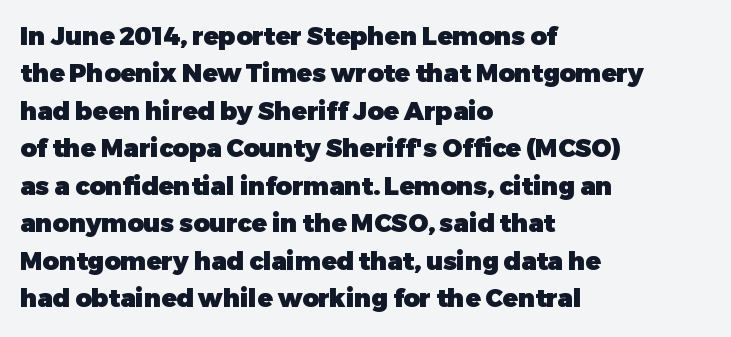
The image shows 25 px bold type, upright; set left-aligned, normal line spacing (1.5x), normal letter spacing, not underlined.
